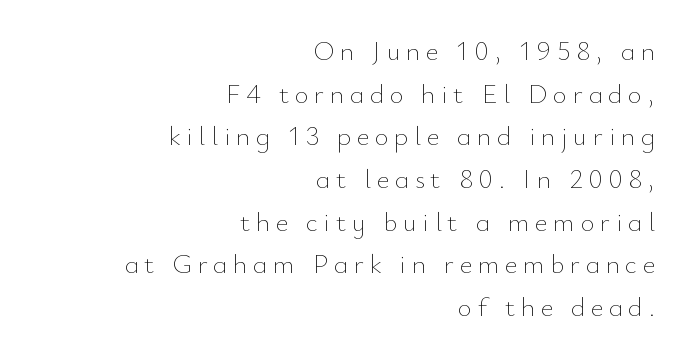
{"italic": "no", "bold": "no", "underline": "no", "align": "right", "line_spacing": "normal", "line_spacing_ratio": 1.58, "letter_spacing": "wide", "letter_spacing_em": 0.21, "glyph_px": 27}
